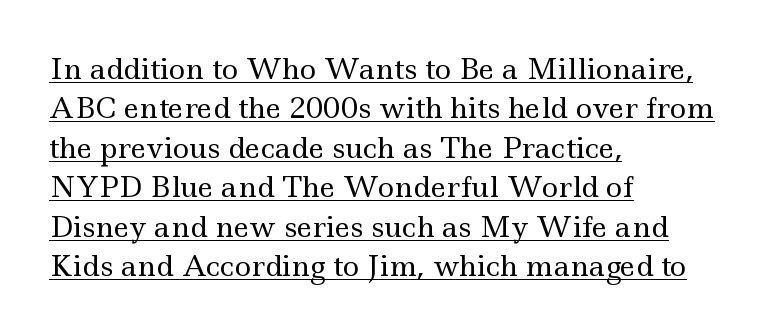
The image shows 28 px regular-weight, wide serif type, upright; set left-aligned, normal line spacing (1.41x), normal letter spacing, underlined; a small x-height.
